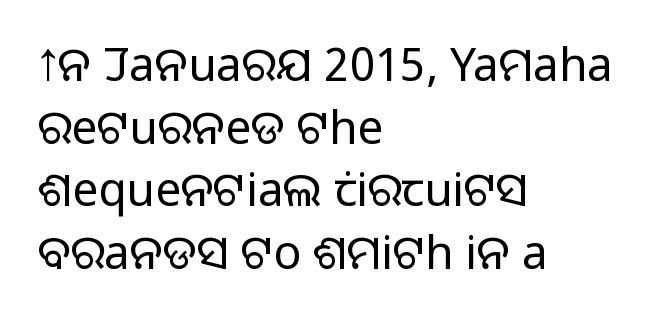
{"serif": "no", "italic": "no", "bold": "no", "weight": "light", "width": "normal", "stroke_contrast": "low", "x_height": "medium", "monospaced": "no", "underline": "no", "align": "left", "line_spacing": "normal", "line_spacing_ratio": 1.36, "letter_spacing": "normal", "letter_spacing_em": 0.0, "glyph_px": 46}
